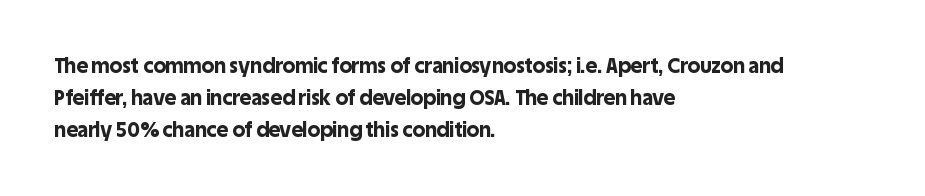
{"italic": "no", "bold": "yes", "underline": "no", "align": "left", "line_spacing": "normal", "line_spacing_ratio": 1.59, "letter_spacing": "normal", "letter_spacing_em": 0.0, "glyph_px": 20}
